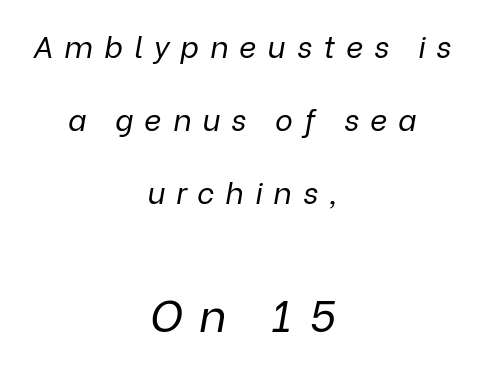
Q: Is the text bold? A: No.
Q: Is the text italic (slanted)? A: Yes, it leans right by about 9 degrees.
Q: Is the text underlined? A: No.
Q: How is the paragraph aligned? A: Centered.
Q: Is the spacing between letters normal or unusually wide? A: Unusually wide.
Q: Is the spacing between lines tight, normal or loose? A: Loose.
Q: Which block of text is set in a larger size, the first (top) or the second (bottom)? A: The second (bottom) one.
Q: Width (condensed, normal, or wide)? A: Normal.
Q: Stroke contrast? A: Low.
Q: x-height? A: Medium.
Q: Monospaced? A: No.
